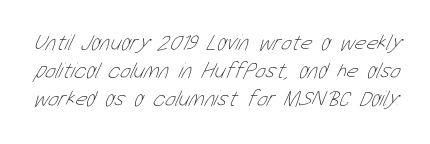
{"bold": "no", "underline": "no", "line_spacing": "normal", "line_spacing_ratio": 1.28, "letter_spacing": "normal", "letter_spacing_em": 0.0, "glyph_px": 22}
